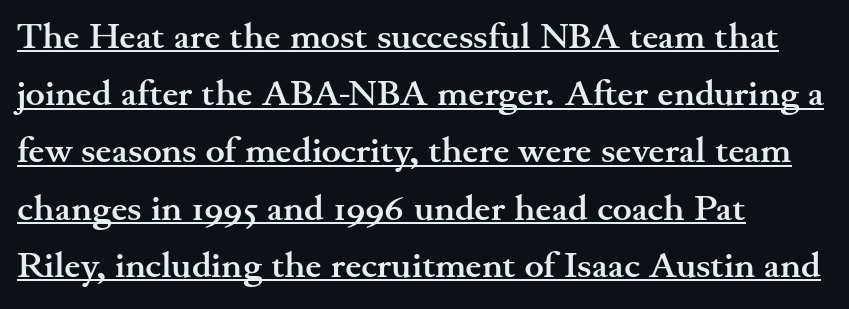
If you measured baseline to baseline, you'd find a middling distance. Standard letterfit; no display-style spreading of the glyphs. The passage shown is typed in a proportional face where columns would drift. If you drew a line through each stem, it would be perfectly vertical. The face used here has the dense, thick strokes of a bold.
